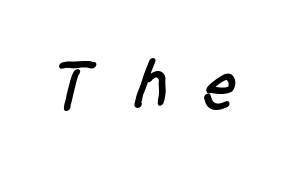
{"serif": "no", "width": "condensed", "stroke_contrast": "low", "x_height": "large", "monospaced": "no", "underline": "no", "letter_spacing": "wide", "letter_spacing_em": 0.45, "glyph_px": 71}
